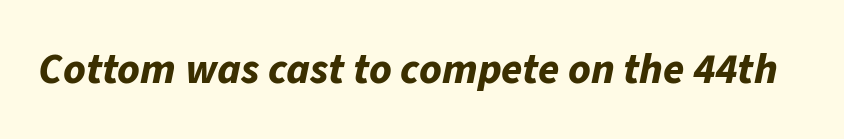
Quick note: underline off. Proportional: the letters do not fall into vertical columns. The letters are slanted; this is an italic face. Weight: bold. This rendering leaves character spacing at its baseline value.
